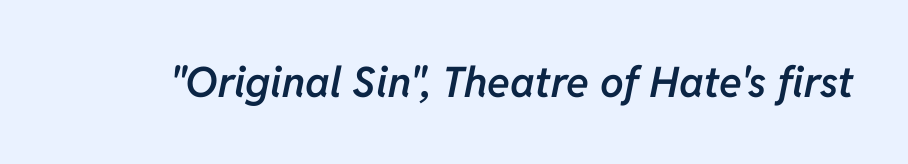
Q: Is the text bold? A: Semi-bold.
Q: Is the text italic (slanted)? A: Yes, it leans right by about 11 degrees.
Q: Is the text underlined? A: No.
Q: Is the spacing between letters normal or unusually wide? A: Normal.
Q: Width (condensed, normal, or wide)? A: Normal.
Q: Stroke contrast? A: Low.
Q: x-height? A: Medium.
Q: Monospaced? A: No.
